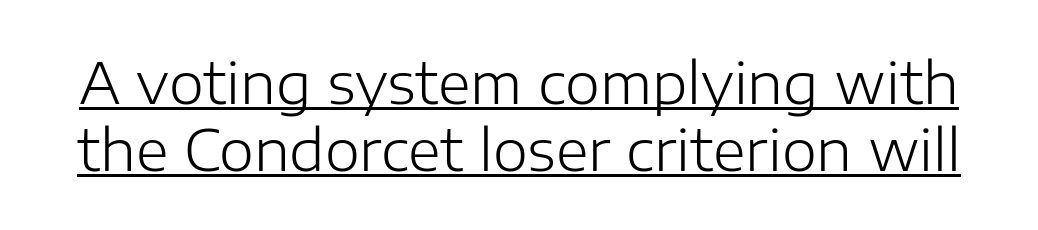
Counters stay open thanks to moderate or lighter strokes. This rendering features underlined lettering. Font category for this specimen: sans-serif. Note the varied advance widths — an 'i' is clearly narrower than an 'm'. Tracking here is standard; glyphs follow each other at the usual distance. These lines were composed using upright roman letters.
